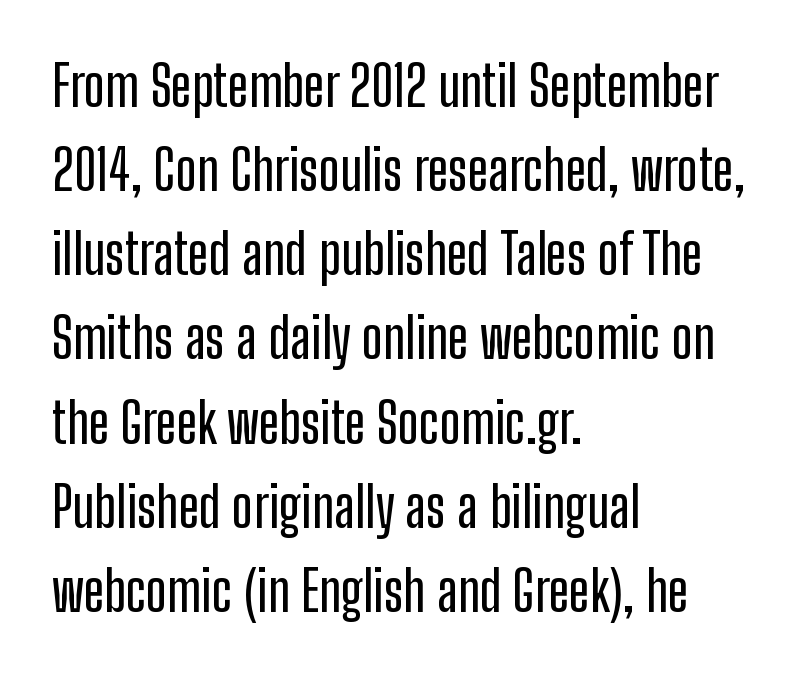
The image shows 55 px condensed sans-serif type, upright; set left-aligned, normal line spacing (1.53x), normal letter spacing, not underlined; low stroke contrast and a medium x-height.
